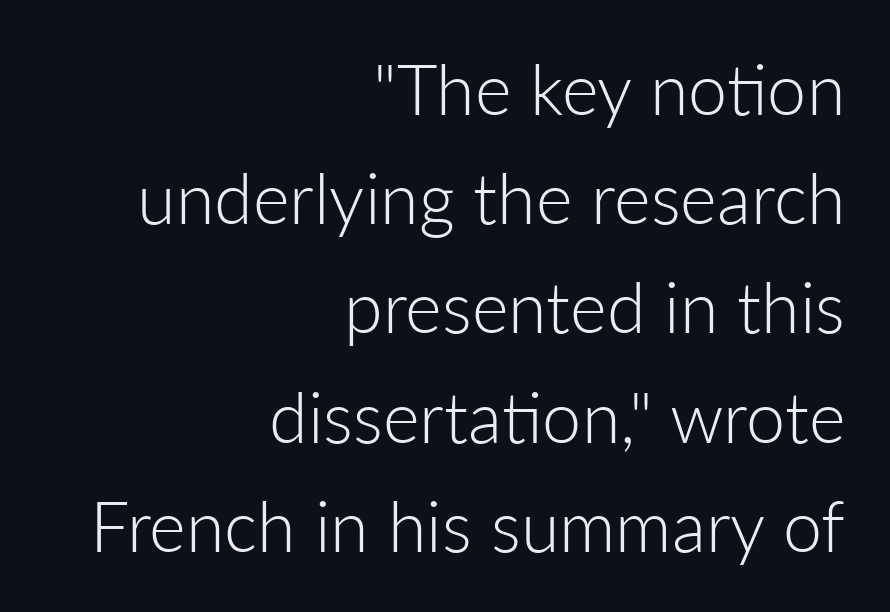
The image shows 70 px light sans-serif type, upright; set right-aligned, normal line spacing (1.56x), normal letter spacing, not underlined; low stroke contrast and a medium x-height.
